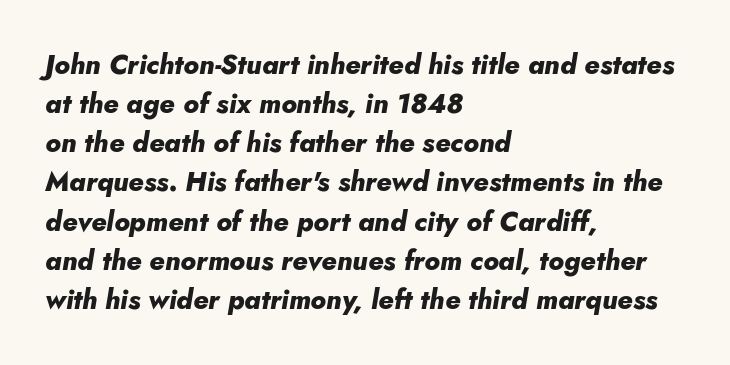
The line-height multiplier appears to be the usual default. Typeset ragged right — the left edge is the straight one. Caption: standard tracking, unaltered. The typesetting leans heavy: a genuine bold.
